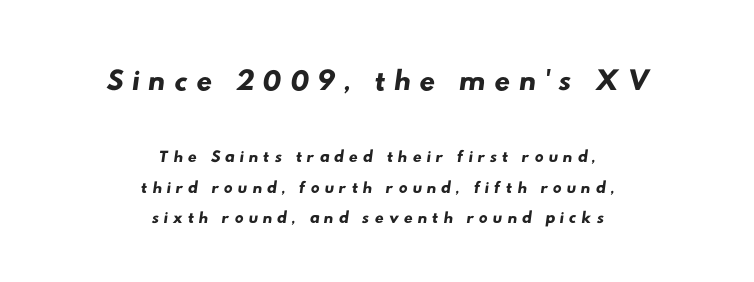
Q: Is the typeface a serif or a sans-serif typeface? A: Sans-serif.
Q: Is the text underlined? A: No.
Q: How is the paragraph aligned? A: Centered.
Q: Which block of text is set in a larger size, the first (top) or the second (bottom)? A: The first (top) one.
Q: Width (condensed, normal, or wide)? A: Wide.
Q: Stroke contrast? A: Low.
Q: x-height? A: Small.
Q: Monospaced? A: No.
